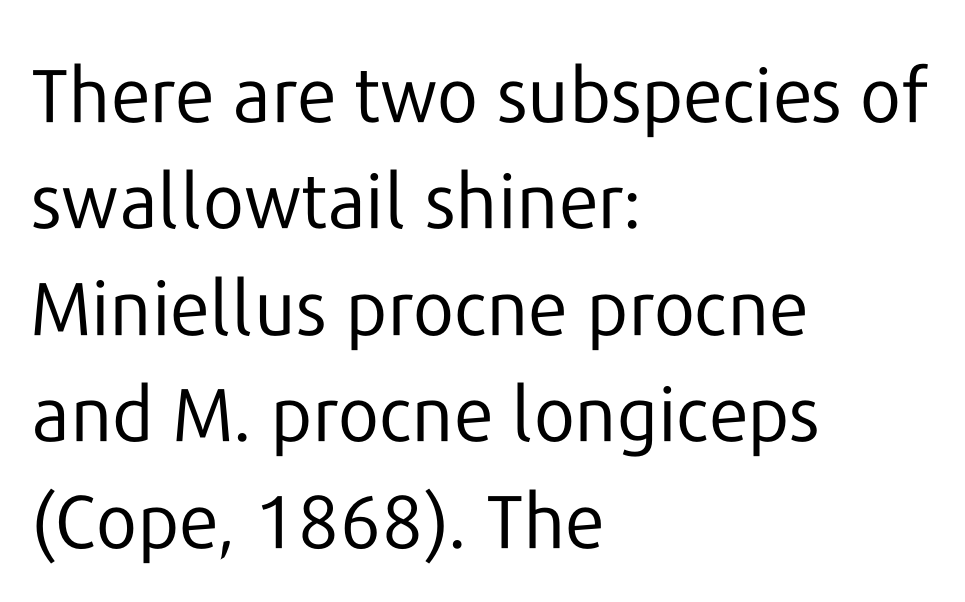
Style check: upright. The horizontal fit of the characters is conventional and even. This rendering features lettering with no underline. Students, observe: this is what conventionally led text looks like. Unlike a traditional serif, this face leaves its strokes unadorned. You could not count columns in this text — the font is proportionally spaced.
